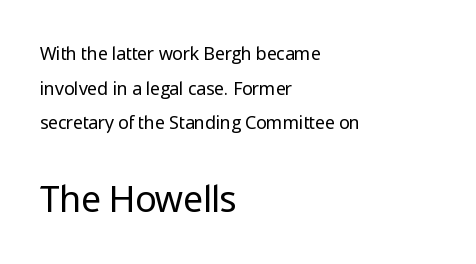
{"serif": "no", "italic": "no", "bold": "no", "weight": "regular", "width": "normal", "stroke_contrast": "low", "x_height": "medium", "monospaced": "no", "underline": "no", "align": "left", "line_spacing": "loose", "line_spacing_ratio": 1.93, "letter_spacing": "normal", "letter_spacing_em": 0.0, "larger_block": "second", "size_ratio": 2.0, "glyph_px": 36}
